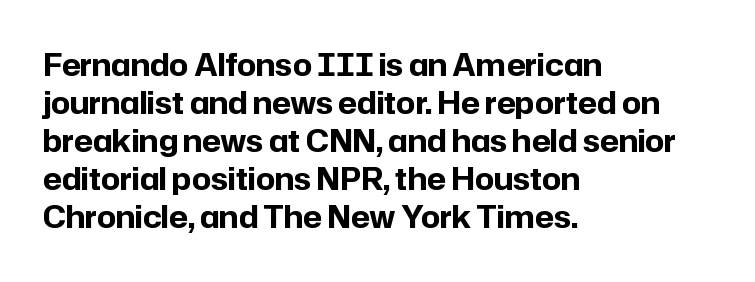
Q: Is the text bold? A: Yes.
Q: Is the text italic (slanted)? A: No, it is upright.
Q: Is the typeface a serif or a sans-serif typeface? A: Sans-serif.
Q: Is the text underlined? A: No.
Q: How is the paragraph aligned? A: Left-aligned.
Q: Is the spacing between letters normal or unusually wide? A: Normal.
Q: Is the spacing between lines tight, normal or loose? A: Normal.
Q: Width (condensed, normal, or wide)? A: Normal.
Q: Stroke contrast? A: Low.
Q: x-height? A: Medium.
Q: Monospaced? A: No.
